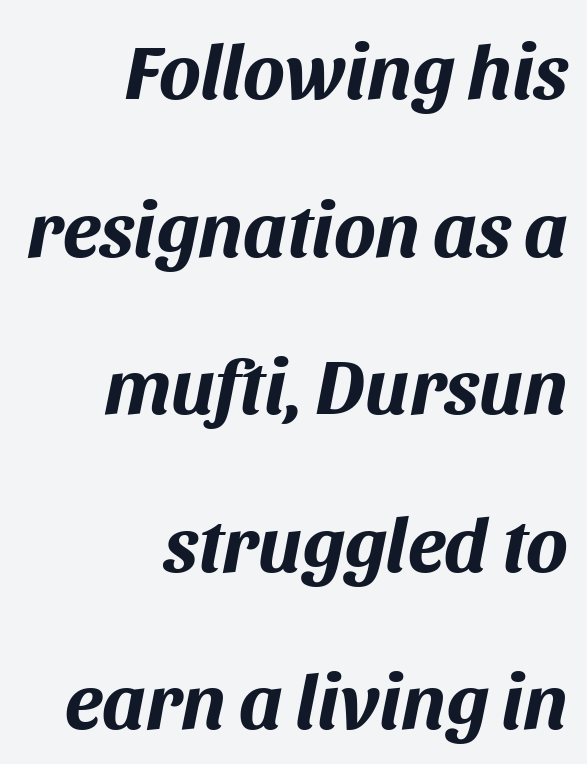
The image shows 78 px bold type, italic (leaning right); set right-aligned, loose line spacing (2.02x), normal letter spacing, not underlined; medium stroke contrast and a large x-height.
